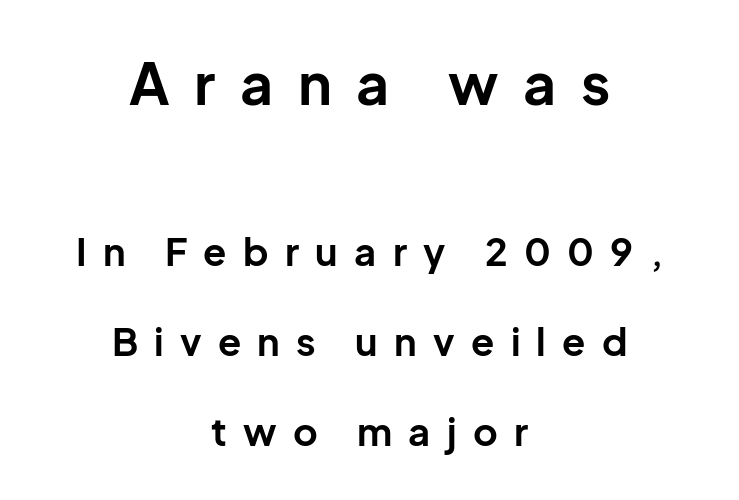
{"serif": "no", "italic": "no", "bold": "yes", "weight": "bold", "width": "normal", "stroke_contrast": "low", "x_height": "medium", "monospaced": "no", "underline": "no", "align": "center", "line_spacing": "loose", "line_spacing_ratio": 2.37, "letter_spacing": "wide", "letter_spacing_em": 0.43, "larger_block": "first", "size_ratio": 1.5, "glyph_px": 57}
